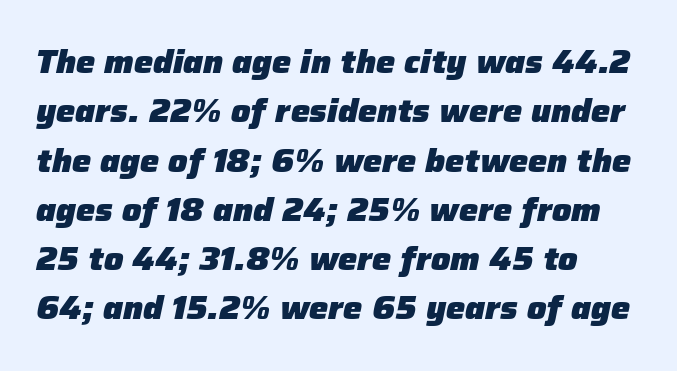
{"italic": "yes", "lean": "right", "slant_degrees": 12, "bold": "yes", "weight": "heavy", "width": "normal", "stroke_contrast": "low", "x_height": "medium", "monospaced": "no", "underline": "no", "align": "left", "line_spacing": "normal", "line_spacing_ratio": 1.54, "letter_spacing": "normal", "letter_spacing_em": 0.0, "glyph_px": 32}
